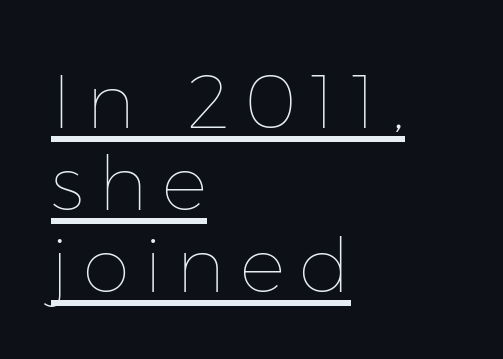
Q: Is the text bold? A: No.
Q: Is the text italic (slanted)? A: No, it is upright.
Q: Is the text underlined? A: Yes.
Q: How is the paragraph aligned? A: Left-aligned.
Q: Is the spacing between lines tight, normal or loose? A: Tight.
Q: Width (condensed, normal, or wide)? A: Normal.
Q: Stroke contrast? A: Low.
Q: x-height? A: Medium.
Q: Monospaced? A: No.
